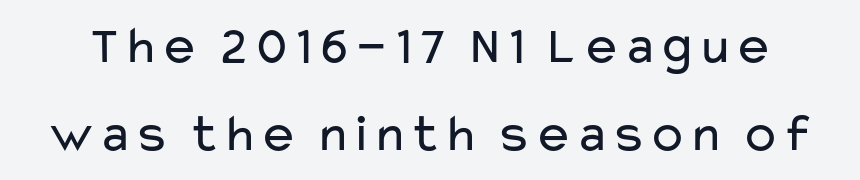
The image shows 54 px regular-weight, wide sans-serif type, upright; set normal line spacing (1.63x), normal letter spacing, not underlined; low stroke contrast and a medium x-height.
